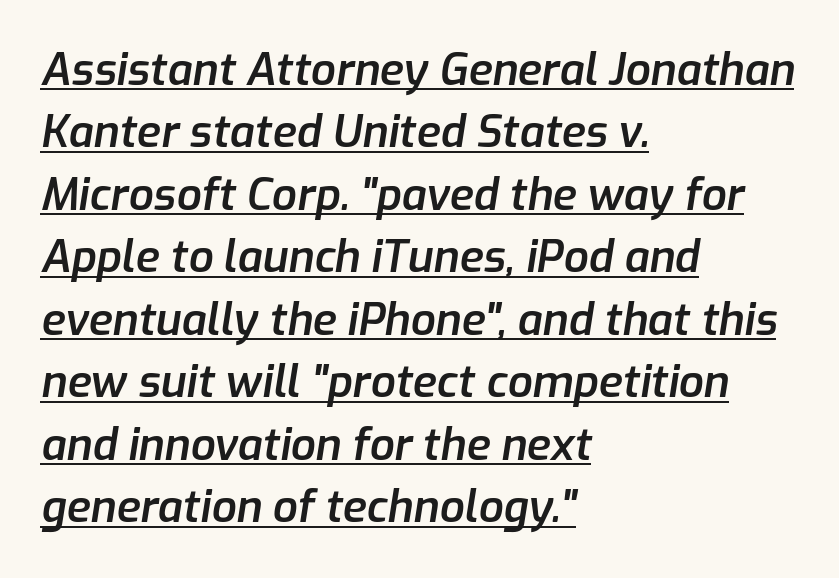
Line starts are locked; line ends wander. The leading is moderate, giving the passage an even texture. It's the slanting kind of type. A rule runs beneath these lines of type.
